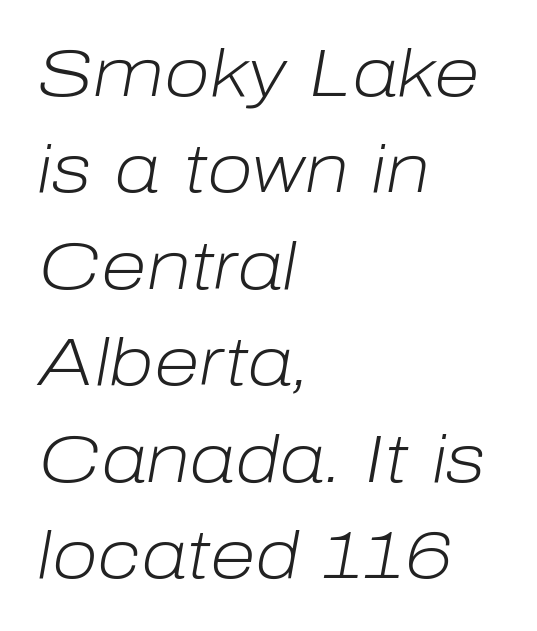
Italic: yes, the glyphs are oblique. Honestly, the row spacing looks completely unremarkable. One-word summary of the alignment: left. Character widths vary here, with narrow letters taking less room than wide ones. Descenders are the only things crossing below the line.
